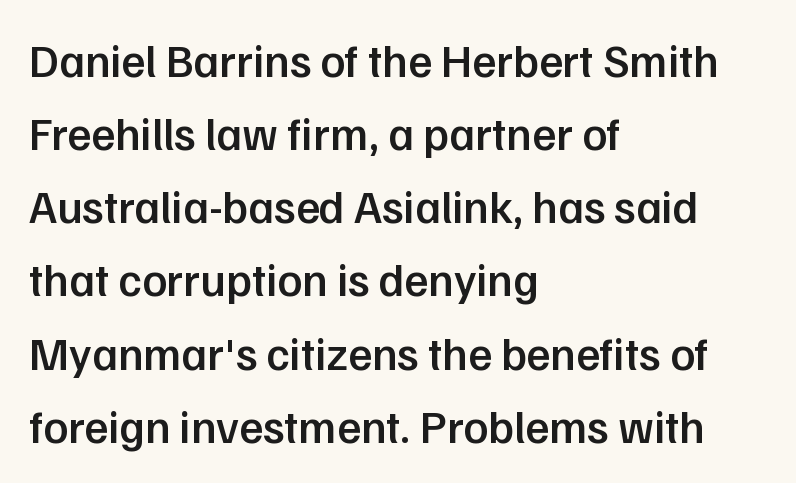
Line spacing here is normal. The passage shown is semibold, sitting just below true bold. Look at the bottom of the vertical strokes: they stop flat, with no serifs. Here the designer chose a conventional face with non-uniform glyph widths.
